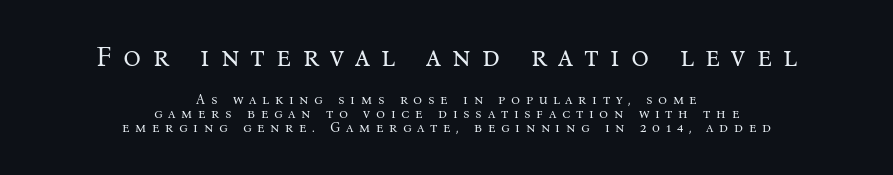
No letter is thick-stroked: the sample isn't bold. The designer gave the opening block more size than the closing block. A centered setting, common on invitations and titles, is used for this passage. The face used here is seriffed, in the tradition of book romans.
